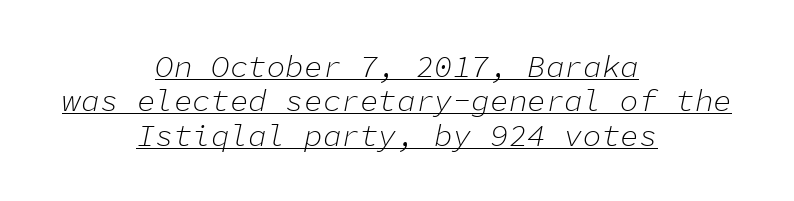
Q: Is the text bold? A: No.
Q: Is the text italic (slanted)? A: Yes, it leans right by about 11 degrees.
Q: Is the text underlined? A: Yes.
Q: How is the paragraph aligned? A: Centered.
Q: Is the spacing between letters normal or unusually wide? A: Normal.
Q: Is the spacing between lines tight, normal or loose? A: Tight.
Q: Width (condensed, normal, or wide)? A: Normal.
Q: Stroke contrast? A: Low.
Q: x-height? A: Medium.
Q: Monospaced? A: Yes.
